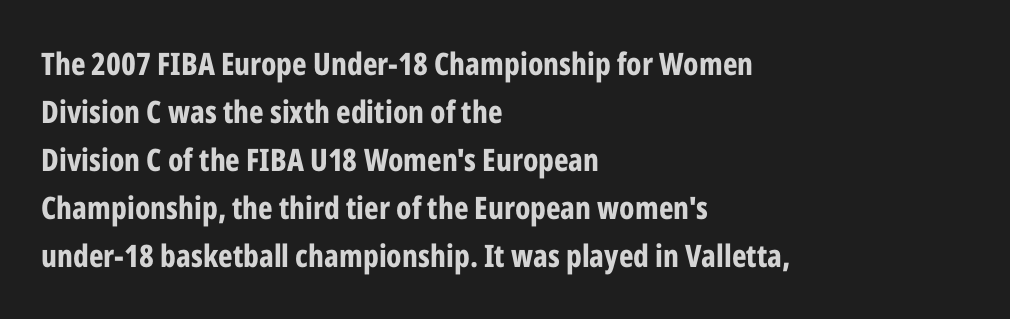
The passage shown stacks its lines at a standard gap. Alignment: flush left. What kind of face is this? One without serifs — a sans. Ordinary non-slanted type is in use. There is no visible air inserted between adjacent glyphs. This sample has the flowing, uneven cadence of proportional lettering.
